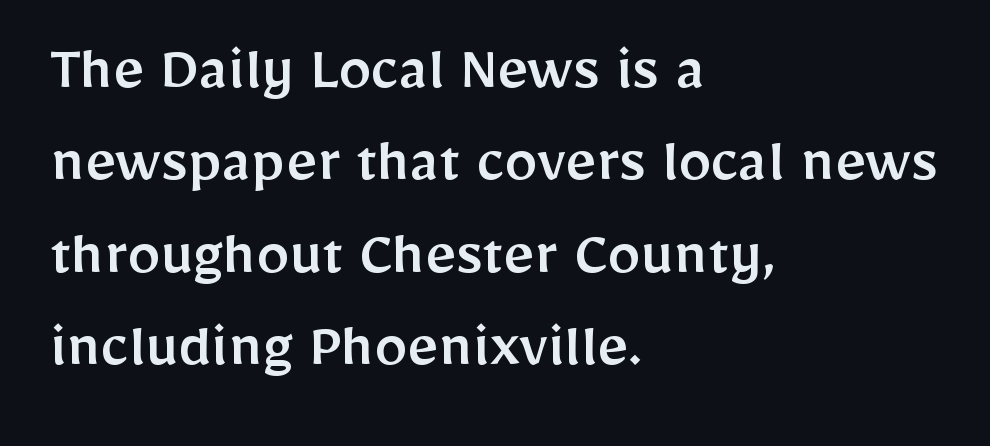
Q: Is the text italic (slanted)? A: No, it is upright.
Q: Is the typeface a serif or a sans-serif typeface? A: Sans-serif.
Q: Is the text underlined? A: No.
Q: How is the paragraph aligned? A: Left-aligned.
Q: Is the spacing between letters normal or unusually wide? A: Normal.
Q: Is the spacing between lines tight, normal or loose? A: Normal.
Q: Width (condensed, normal, or wide)? A: Normal.
Q: Stroke contrast? A: Low.
Q: x-height? A: Medium.
Q: Monospaced? A: No.
